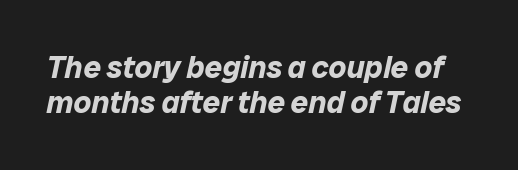
This sample uses an oblique cut, with every glyph tilted off the vertical. Typesetter's note: full bold, strokes at maximum text heaviness. Unmarked baselines from the first word to the last. The passage shown is typed in a proportional face where columns would drift. Short note: letters normally spaced.
